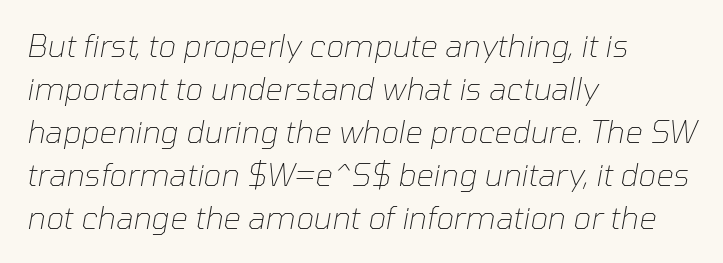
{"italic": "yes", "lean": "right", "slant_degrees": 10, "bold": "no", "weight": "thin", "width": "normal", "stroke_contrast": "low", "x_height": "medium", "monospaced": "no", "underline": "no", "align": "left", "line_spacing": "normal", "line_spacing_ratio": 1.39, "letter_spacing": "normal", "letter_spacing_em": 0.0, "glyph_px": 31}
